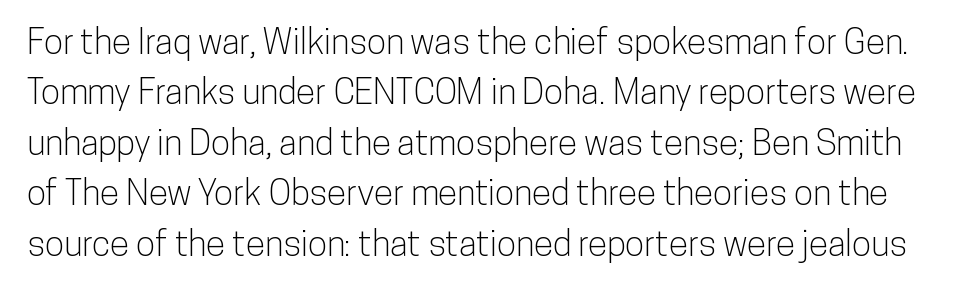
{"serif": "no", "italic": "no", "width": "condensed", "stroke_contrast": "low", "x_height": "medium", "monospaced": "no", "underline": "no", "line_spacing": "normal", "line_spacing_ratio": 1.44, "letter_spacing": "normal", "letter_spacing_em": 0.0, "glyph_px": 35}
